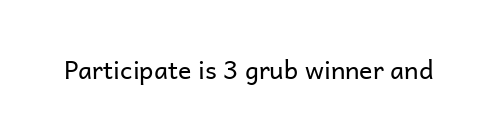
Q: Is the text bold? A: No.
Q: Is the text italic (slanted)? A: No, it is upright.
Q: Is the text underlined? A: No.
Q: Is the spacing between letters normal or unusually wide? A: Normal.
